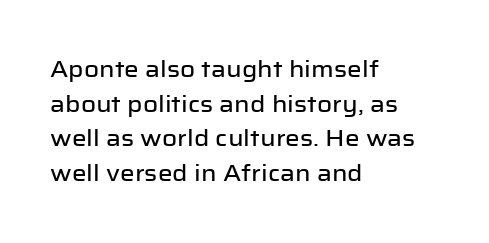
Students, observe: this is what conventionally led text looks like. Has an underline been added? It has not. Words appear dense and cohesive because spacing is normal. If you drew a ruler down the left edge, every line would touch it.
